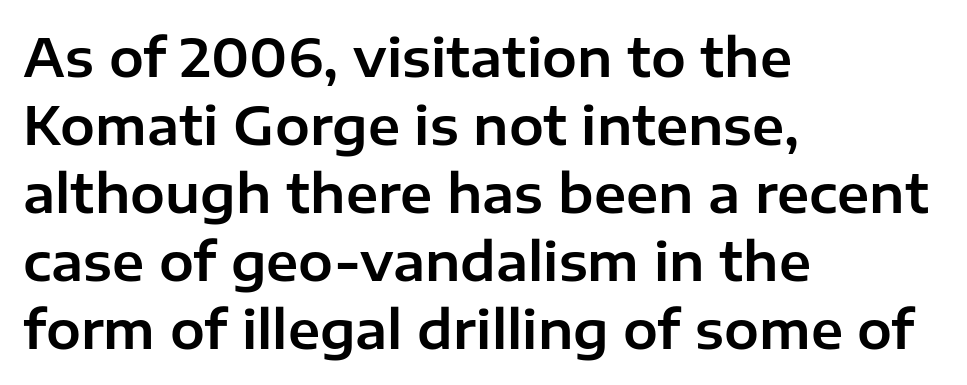
{"serif": "no", "italic": "no", "width": "normal", "stroke_contrast": "low", "x_height": "medium", "monospaced": "no", "underline": "no", "align": "left", "line_spacing": "normal", "line_spacing_ratio": 1.31, "letter_spacing": "normal", "letter_spacing_em": 0.0, "glyph_px": 52}
